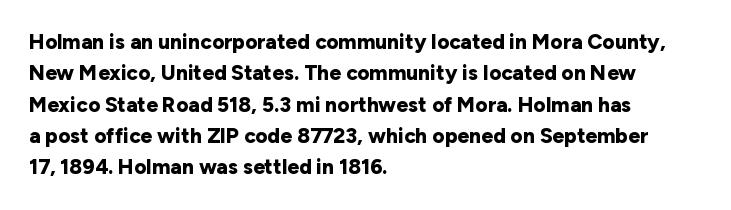
{"italic": "no", "bold": "yes", "underline": "no", "align": "left", "line_spacing": "normal", "line_spacing_ratio": 1.49, "letter_spacing": "normal", "letter_spacing_em": 0.0, "glyph_px": 21}
